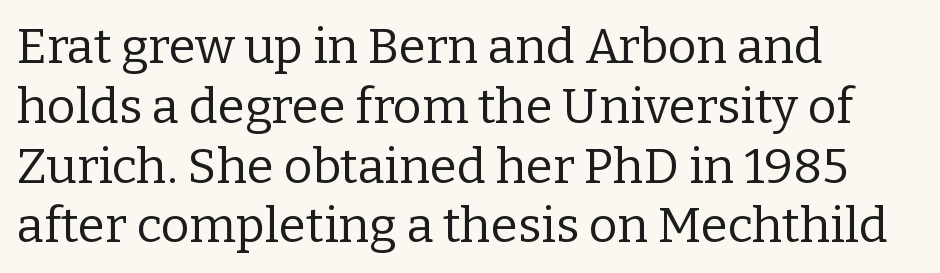
{"serif": "yes", "italic": "no", "bold": "no", "weight": "regular", "width": "normal", "stroke_contrast": "low", "x_height": "medium", "monospaced": "no", "underline": "no", "align": "left", "line_spacing_ratio": 1.22, "letter_spacing": "normal", "letter_spacing_em": 0.0, "glyph_px": 49}
